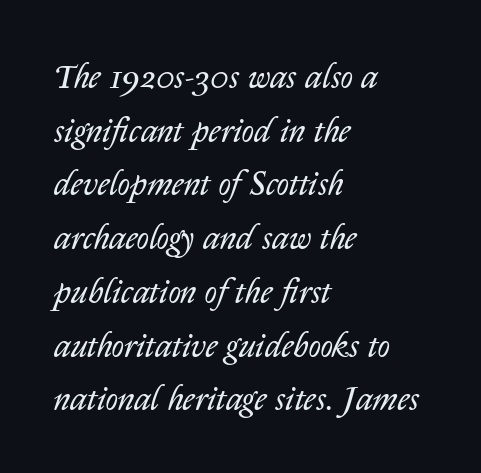
Underline: absent. The tracking reads as untouched default to a designer's eye. Each letter keeps its own natural width here, so spacing adapts to shape. Tall strokes in this sample are angled rather than plumb.
